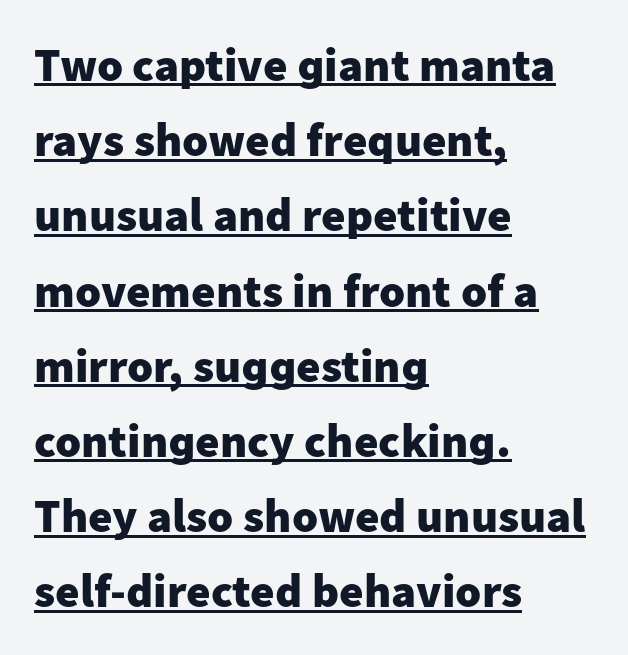
{"serif": "no", "italic": "no", "bold": "yes", "weight": "heavy", "width": "normal", "stroke_contrast": "low", "x_height": "medium", "monospaced": "no", "underline": "yes", "align": "left", "line_spacing": "normal", "line_spacing_ratio": 1.6, "letter_spacing": "normal", "letter_spacing_em": 0.0, "glyph_px": 47}
